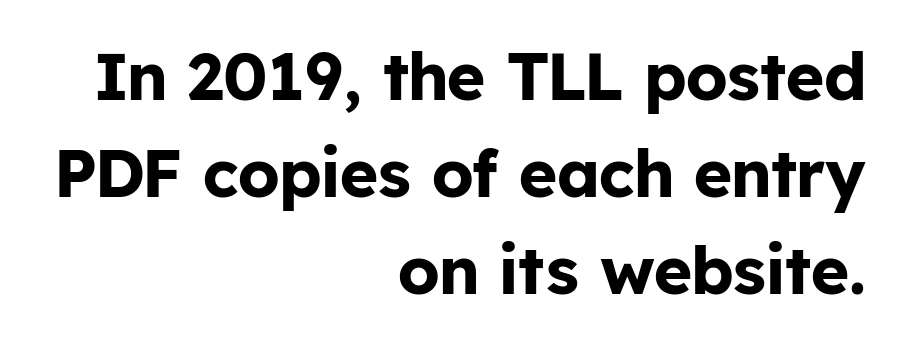
Q: Is the text bold? A: Yes.
Q: Is the text italic (slanted)? A: No, it is upright.
Q: Is the typeface a serif or a sans-serif typeface? A: Sans-serif.
Q: Is the text underlined? A: No.
Q: How is the paragraph aligned? A: Right-aligned.
Q: Is the spacing between letters normal or unusually wide? A: Normal.
Q: Is the spacing between lines tight, normal or loose? A: Normal.
Q: Width (condensed, normal, or wide)? A: Normal.
Q: Stroke contrast? A: Low.
Q: x-height? A: Medium.
Q: Monospaced? A: No.
